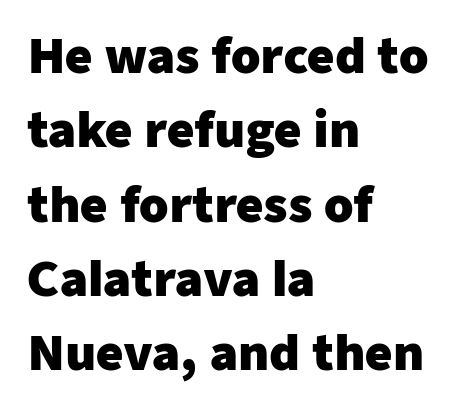
{"serif": "no", "italic": "no", "bold": "yes", "weight": "heavy", "width": "normal", "stroke_contrast": "low", "x_height": "medium", "monospaced": "no", "underline": "no", "align": "left", "line_spacing": "normal", "line_spacing_ratio": 1.58, "letter_spacing": "normal", "letter_spacing_em": 0.0, "glyph_px": 47}
